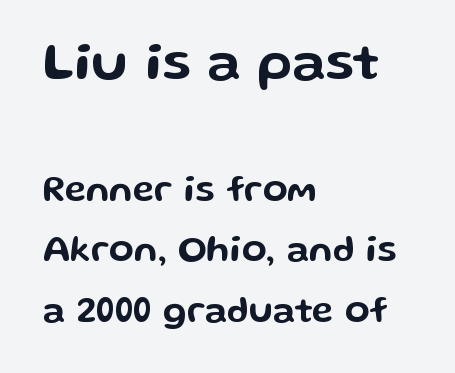
The image shows 54 px wide sans-serif type, upright; set left-aligned, normal line spacing (1.67x), normal letter spacing, not underlined; the first (top) block is 1.5x larger; low stroke contrast and a medium x-height.
